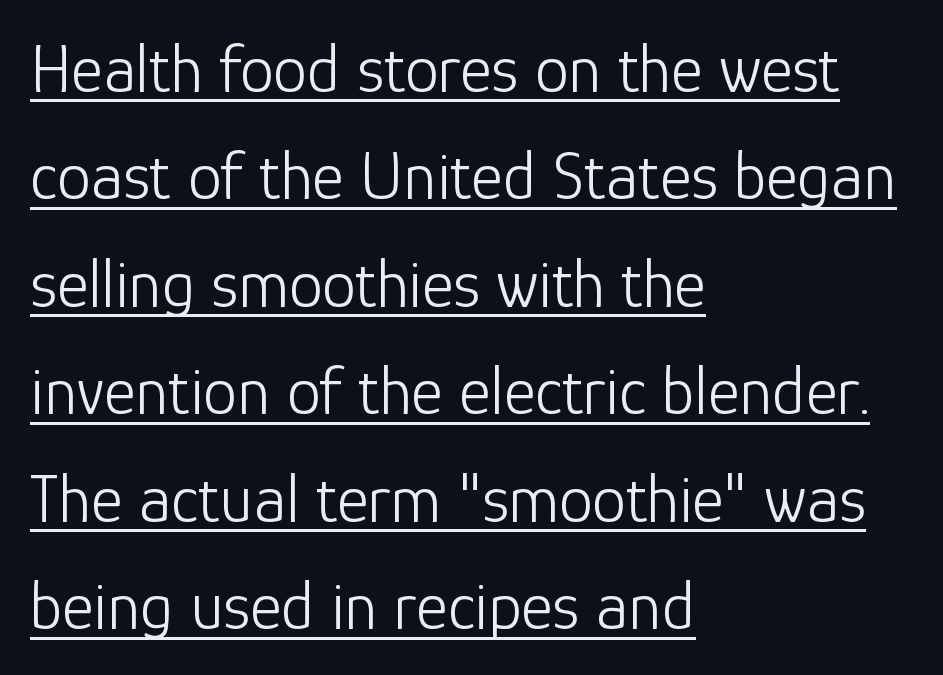
{"serif": "no", "italic": "no", "bold": "no", "weight": "light", "width": "normal", "stroke_contrast": "low", "x_height": "medium", "monospaced": "no", "underline": "yes", "align": "left", "line_spacing": "normal", "line_spacing_ratio": 1.58, "letter_spacing": "normal", "letter_spacing_em": 0.0, "glyph_px": 68}
